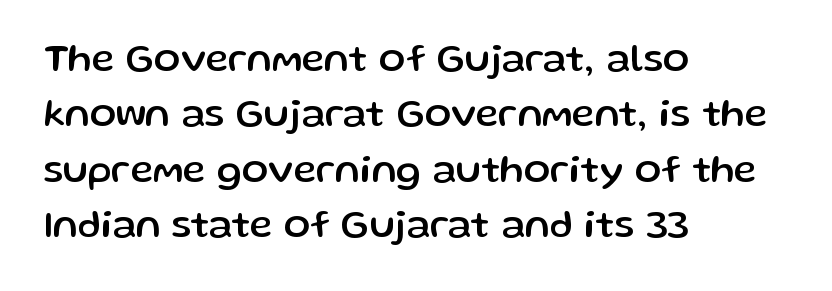
Q: Is the text italic (slanted)? A: No, it is upright.
Q: Is the typeface a serif or a sans-serif typeface? A: Sans-serif.
Q: Is the text underlined? A: No.
Q: How is the paragraph aligned? A: Left-aligned.
Q: Is the spacing between letters normal or unusually wide? A: Normal.
Q: Is the spacing between lines tight, normal or loose? A: Normal.
Q: Width (condensed, normal, or wide)? A: Normal.
Q: Stroke contrast? A: Low.
Q: x-height? A: Medium.
Q: Monospaced? A: No.
